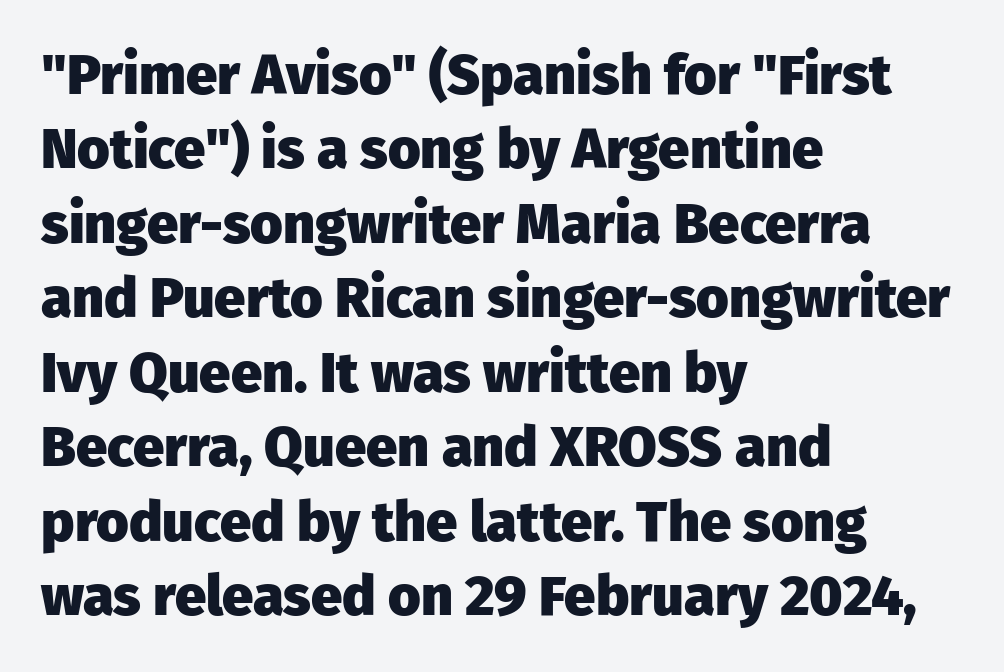
The image shows 56 px heavy sans-serif type, upright; set left-aligned, normal line spacing (1.33x), normal letter spacing, not underlined; low stroke contrast and a medium x-height.
